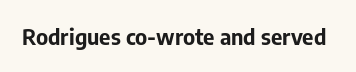
{"italic": "no", "bold": "yes", "underline": "no", "letter_spacing": "normal", "letter_spacing_em": 0.0, "glyph_px": 22}
